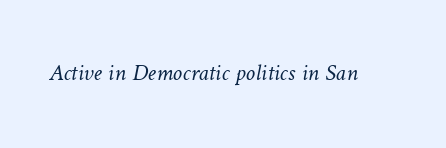
{"bold": "no", "underline": "no", "letter_spacing": "normal", "letter_spacing_em": 0.0, "glyph_px": 24}
